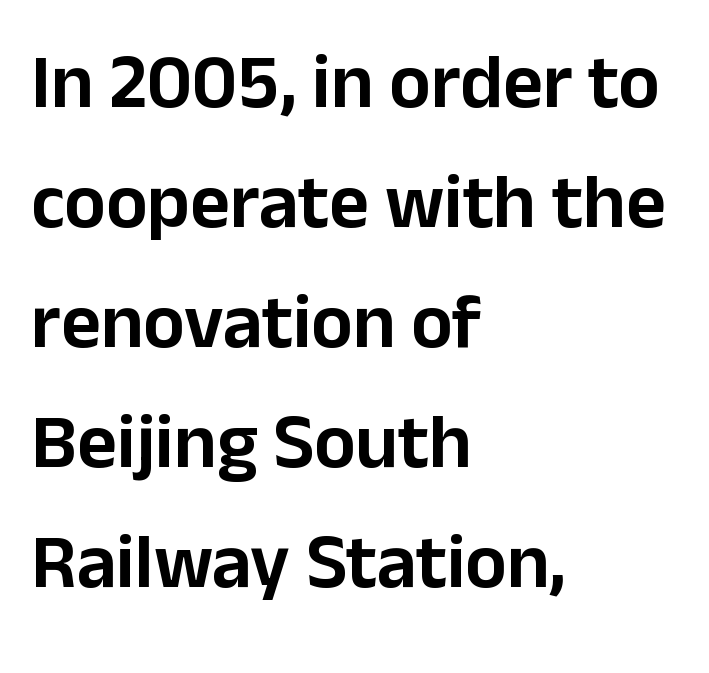
The image shows 77 px sans-serif type, upright; set left-aligned, normal line spacing (1.56x), normal letter spacing, not underlined; low stroke contrast and a medium x-height.
